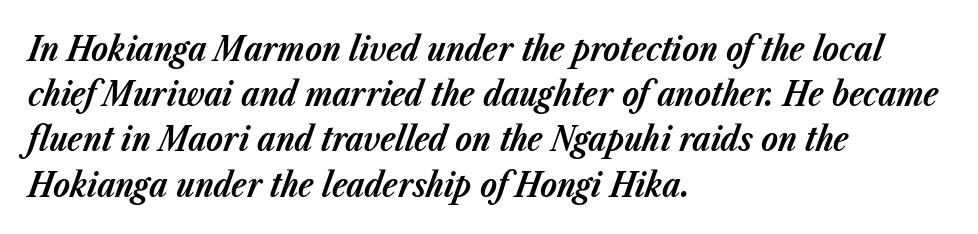
The image shows 34 px bold type, italic (leaning right); set left-aligned, normal line spacing (1.33x), normal letter spacing, not underlined; low stroke contrast and a medium x-height.
